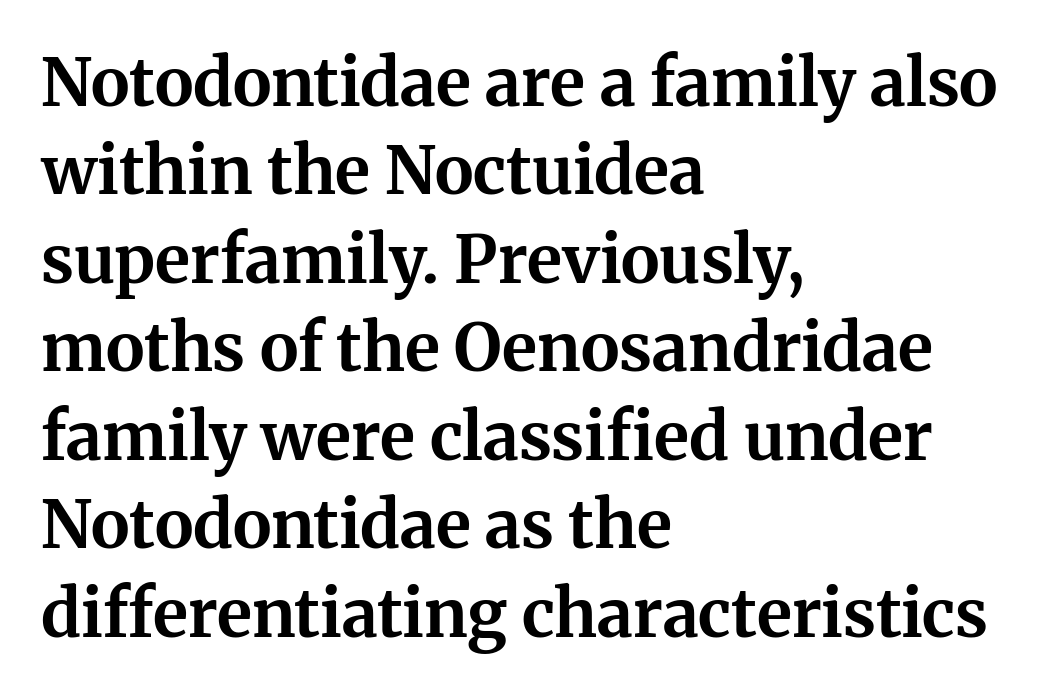
Q: Is the text bold? A: Yes.
Q: Is the text italic (slanted)? A: No, it is upright.
Q: Is the typeface a serif or a sans-serif typeface? A: Serif.
Q: Is the text underlined? A: No.
Q: How is the paragraph aligned? A: Left-aligned.
Q: Is the spacing between letters normal or unusually wide? A: Normal.
Q: Is the spacing between lines tight, normal or loose? A: Normal.
Q: Width (condensed, normal, or wide)? A: Normal.
Q: Stroke contrast? A: Medium.
Q: x-height? A: Medium.
Q: Monospaced? A: No.
